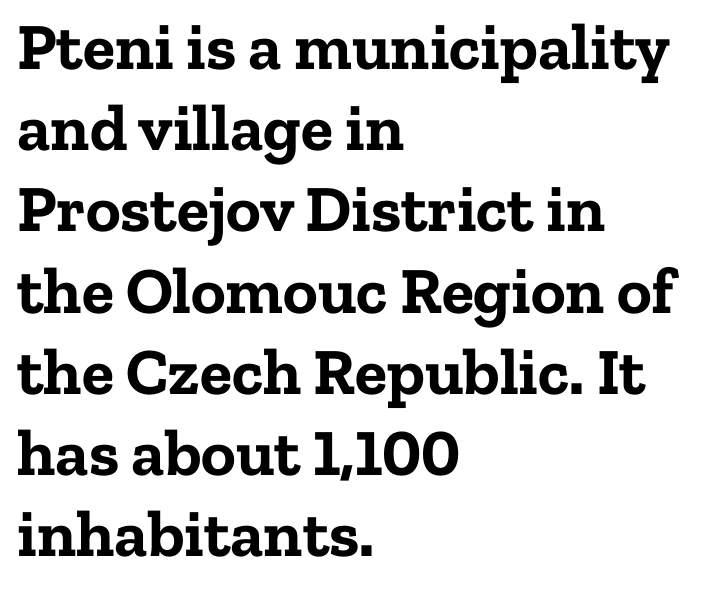
{"serif": "yes", "italic": "no", "bold": "yes", "weight": "bold", "width": "normal", "stroke_contrast": "low", "x_height": "medium", "monospaced": "no", "underline": "no", "align": "left", "line_spacing_ratio": 1.23, "letter_spacing": "normal", "letter_spacing_em": 0.0, "glyph_px": 66}
